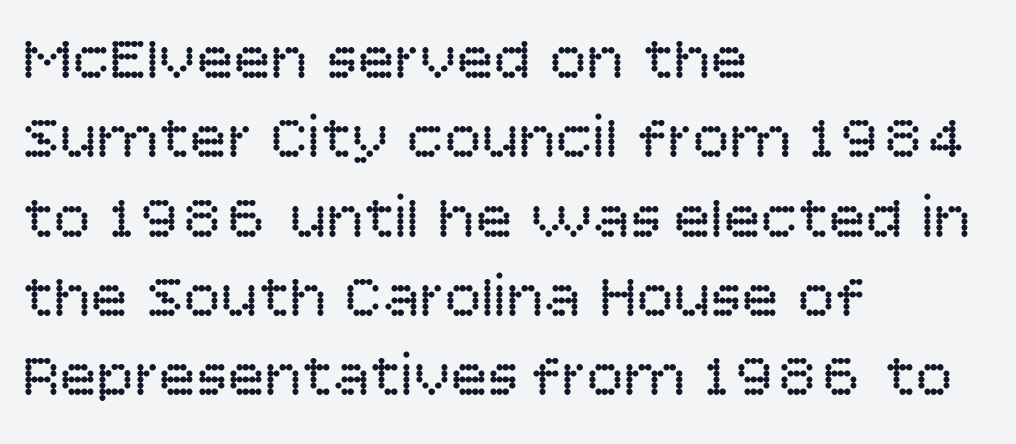
Q: Is the text bold? A: No.
Q: Is the text italic (slanted)? A: No, it is upright.
Q: Is the typeface a serif or a sans-serif typeface? A: Sans-serif.
Q: Is the text underlined? A: No.
Q: How is the paragraph aligned? A: Left-aligned.
Q: Is the spacing between letters normal or unusually wide? A: Normal.
Q: Is the spacing between lines tight, normal or loose? A: Normal.
Q: Width (condensed, normal, or wide)? A: Normal.
Q: Stroke contrast? A: Low.
Q: x-height? A: Large.
Q: Monospaced? A: No.
